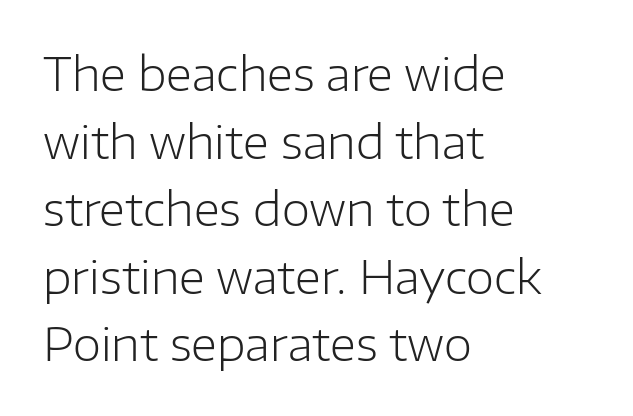
{"serif": "no", "italic": "no", "bold": "no", "weight": "light", "width": "normal", "stroke_contrast": "low", "x_height": "medium", "monospaced": "no", "underline": "no", "align": "left", "line_spacing": "normal", "line_spacing_ratio": 1.47, "letter_spacing": "normal", "letter_spacing_em": 0.0, "glyph_px": 46}
